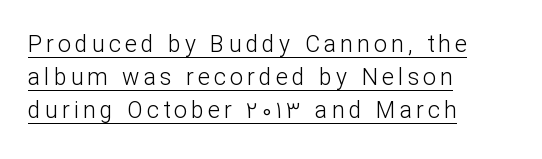
No extra ink here — the face is not bold. Does the leading feel generous? No, just average. The lettering stays uniformly vertical, giving the passage a roman look. In CSS terms this would be text-align: left.
